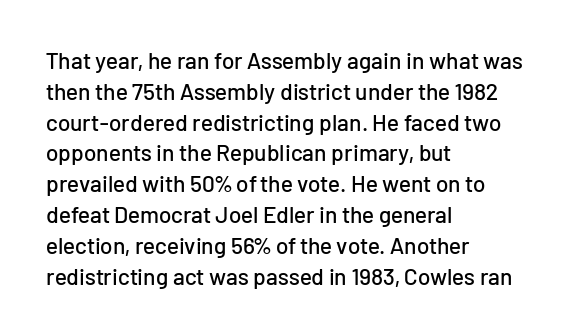
The image shows 23 px text type, upright; set left-aligned, normal line spacing (1.34x), normal letter spacing, not underlined.
